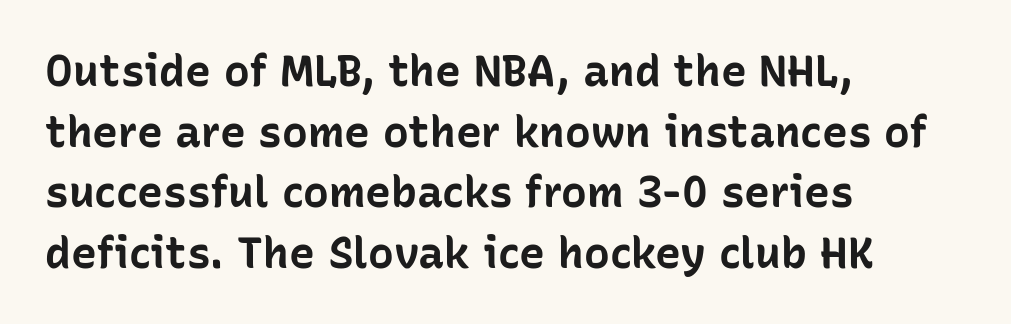
The image shows 43 px bold sans-serif type, upright; set left-aligned, normal line spacing (1.41x), normal letter spacing, not underlined; low stroke contrast and a medium x-height.
